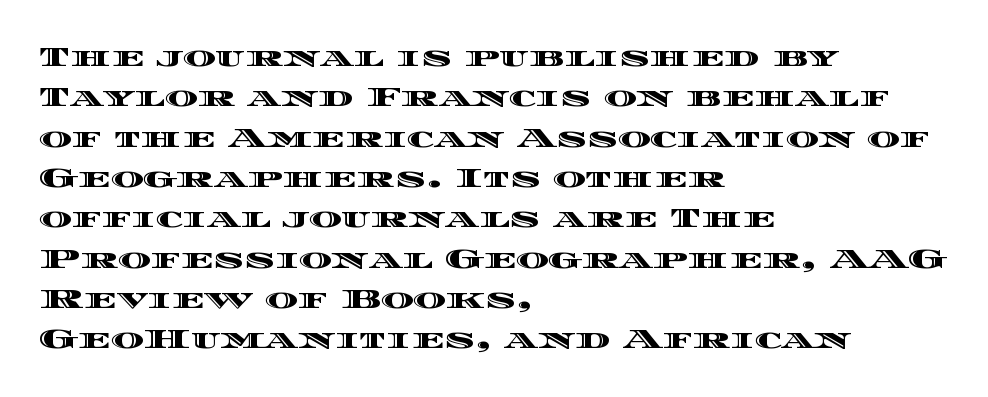
{"italic": "no", "width": "wide", "x_height": "large", "monospaced": "no", "underline": "no", "align": "left", "line_spacing": "normal", "line_spacing_ratio": 1.44, "letter_spacing": "normal", "letter_spacing_em": 0.0, "glyph_px": 28}
